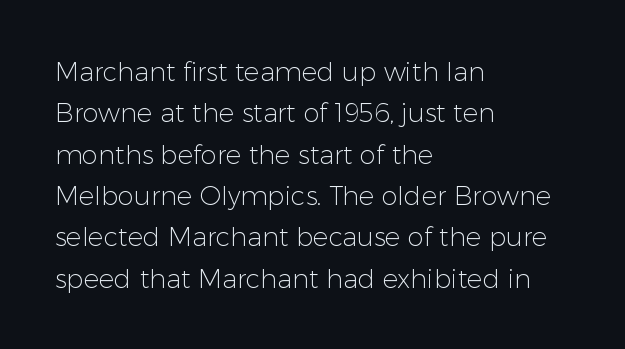
{"italic": "no", "bold": "no", "underline": "no", "align": "left", "line_spacing": "normal", "line_spacing_ratio": 1.59, "letter_spacing": "normal", "letter_spacing_em": 0.0, "glyph_px": 26}
